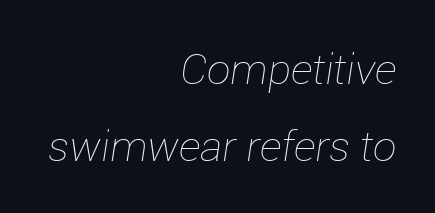
Q: Is the text bold? A: No.
Q: Is the text italic (slanted)? A: Yes, it leans right by about 12 degrees.
Q: Is the text underlined? A: No.
Q: How is the paragraph aligned? A: Right-aligned.
Q: Is the spacing between letters normal or unusually wide? A: Normal.
Q: Width (condensed, normal, or wide)? A: Normal.
Q: Stroke contrast? A: Low.
Q: x-height? A: Medium.
Q: Monospaced? A: No.
